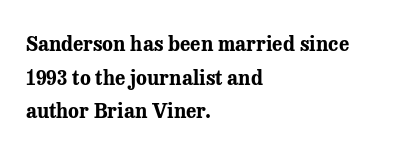
{"italic": "no", "bold": "yes", "underline": "no", "align": "left", "line_spacing": "normal", "line_spacing_ratio": 1.68, "letter_spacing": "normal", "letter_spacing_em": 0.0, "glyph_px": 20}
